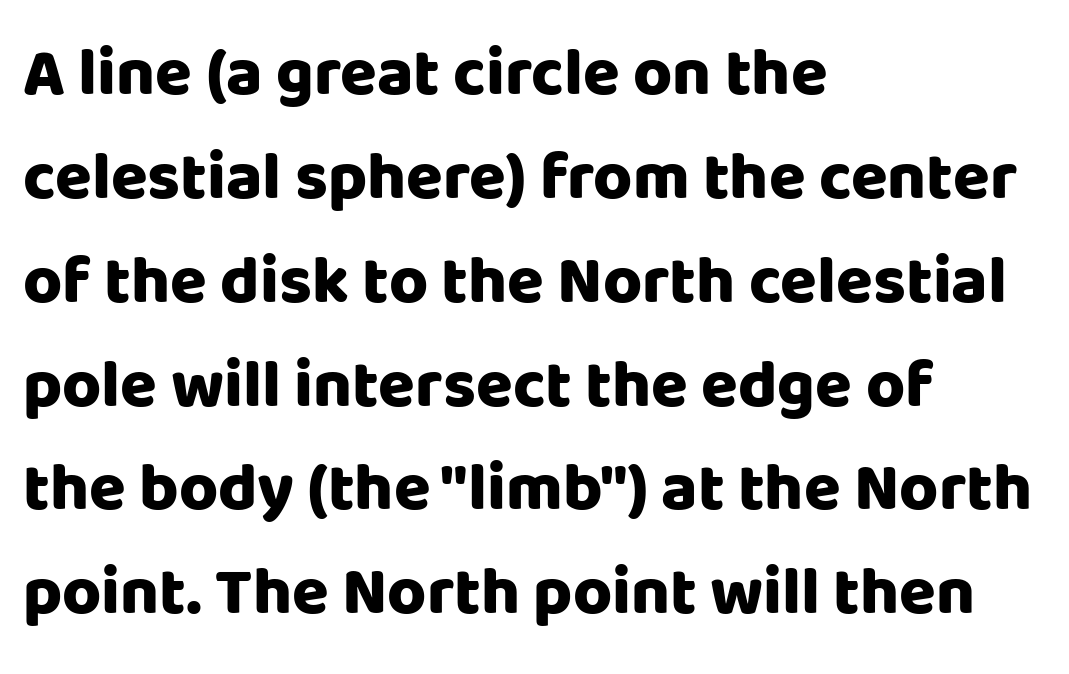
The image shows 67 px heavy sans-serif type, upright; set left-aligned, normal line spacing (1.55x), normal letter spacing, not underlined; low stroke contrast and a large x-height.
